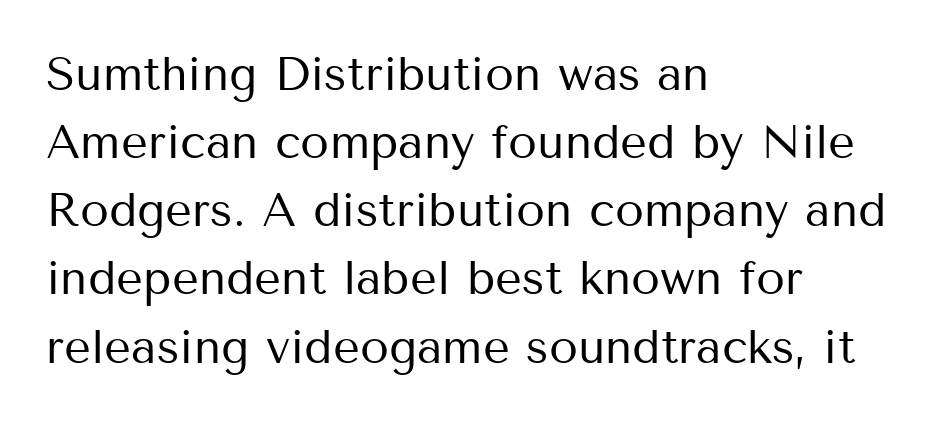
Each word holds together tightly as a unit, with standard inter-letter gaps. Horizontal alignment here is leftward, the default for most running prose. Proportional: the letters do not fall into vertical columns. Notice how descenders clear the ascenders below comfortably — that's standard leading. These lines are composed in type without serifs. Is the type heavy? It reads as light-to-regular instead.
